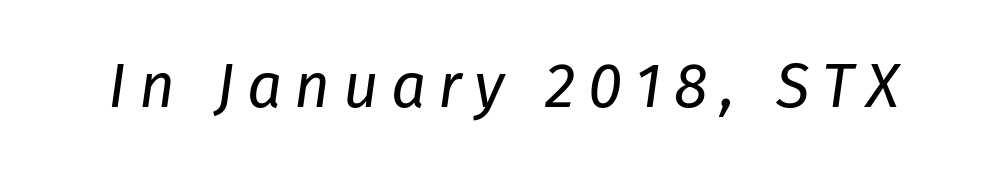
Q: Is the text bold? A: No.
Q: Is the text italic (slanted)? A: Yes, it leans right by about 8 degrees.
Q: Is the text underlined? A: No.
Q: Is the spacing between letters normal or unusually wide? A: Unusually wide.
Q: Width (condensed, normal, or wide)? A: Normal.
Q: Stroke contrast? A: Low.
Q: x-height? A: Medium.
Q: Monospaced? A: No.
